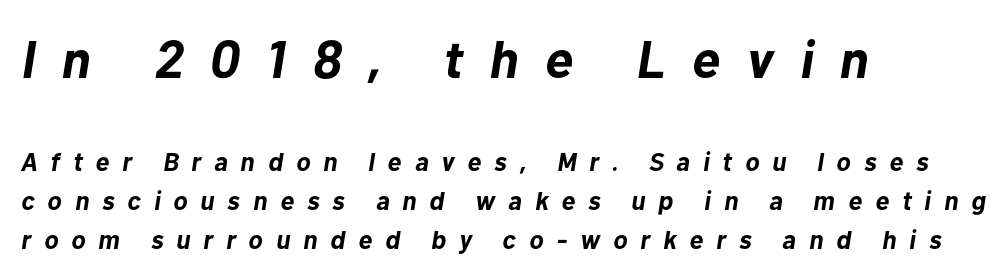
Q: Is the text bold? A: Yes.
Q: Is the text italic (slanted)? A: Yes, it leans right by about 10 degrees.
Q: Is the text underlined? A: No.
Q: How is the paragraph aligned? A: Left-aligned.
Q: Is the spacing between letters normal or unusually wide? A: Unusually wide.
Q: Is the spacing between lines tight, normal or loose? A: Normal.
Q: Which block of text is set in a larger size, the first (top) or the second (bottom)? A: The first (top) one.
Q: Width (condensed, normal, or wide)? A: Normal.
Q: Stroke contrast? A: Low.
Q: x-height? A: Medium.
Q: Monospaced? A: No.
